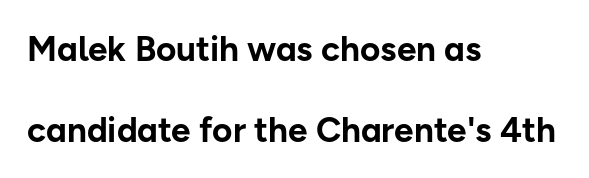
{"serif": "no", "italic": "no", "bold": "yes", "weight": "bold", "width": "normal", "stroke_contrast": "low", "x_height": "medium", "monospaced": "no", "underline": "no", "align": "left", "line_spacing": "loose", "line_spacing_ratio": 2.31, "letter_spacing": "normal", "letter_spacing_em": 0.0, "glyph_px": 35}
